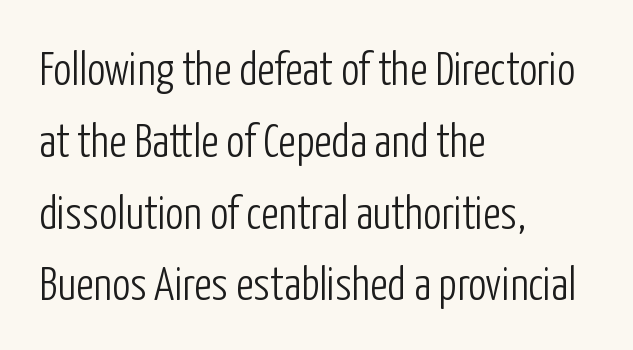
Q: Is the text bold? A: No.
Q: Is the text italic (slanted)? A: No, it is upright.
Q: Is the typeface a serif or a sans-serif typeface? A: Sans-serif.
Q: Is the text underlined? A: No.
Q: How is the paragraph aligned? A: Left-aligned.
Q: Is the spacing between letters normal or unusually wide? A: Normal.
Q: Is the spacing between lines tight, normal or loose? A: Normal.
Q: Width (condensed, normal, or wide)? A: Condensed.
Q: Stroke contrast? A: Low.
Q: x-height? A: Medium.
Q: Monospaced? A: No.
